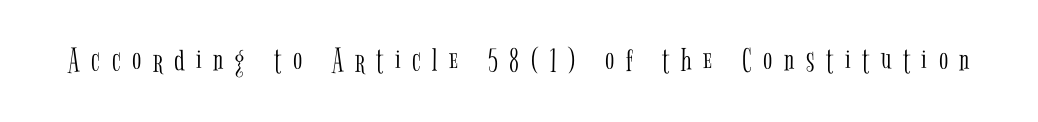
Q: Is the text bold? A: No.
Q: Is the text italic (slanted)? A: No, it is upright.
Q: Is the typeface a serif or a sans-serif typeface? A: Serif.
Q: Is the text underlined? A: No.
Q: Is the spacing between letters normal or unusually wide? A: Unusually wide.
Q: Width (condensed, normal, or wide)? A: Condensed.
Q: Stroke contrast? A: Low.
Q: x-height? A: Medium.
Q: Monospaced? A: No.
